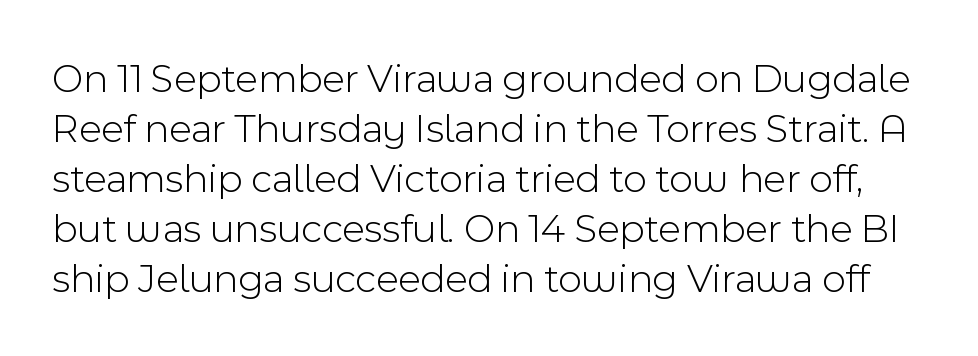
Nothing sits at the stroke ends, so this counts as sans-serif. The letters sit at their default tracking, neither squeezed nor spread. The specimen reads as upright at a glance. Beneath every word, the page is bare.
